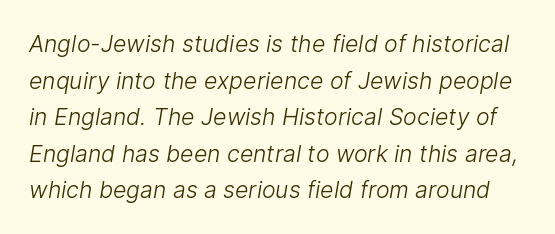
Rule under the text: the space is simply empty. Weight: regular or lighter. Does extra space separate the letters? No, they use regular spacing. Regular leading.
